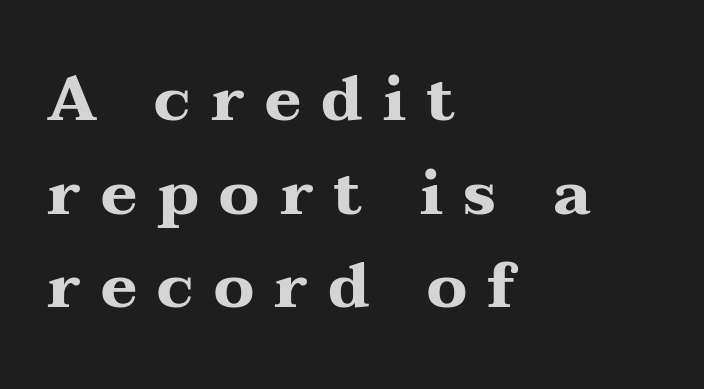
The image shows 62 px heavy, wide serif type, upright; set left-aligned, normal line spacing (1.51x), unusually wide letter spacing (+0.33 em), not underlined; medium stroke contrast and a medium x-height.
